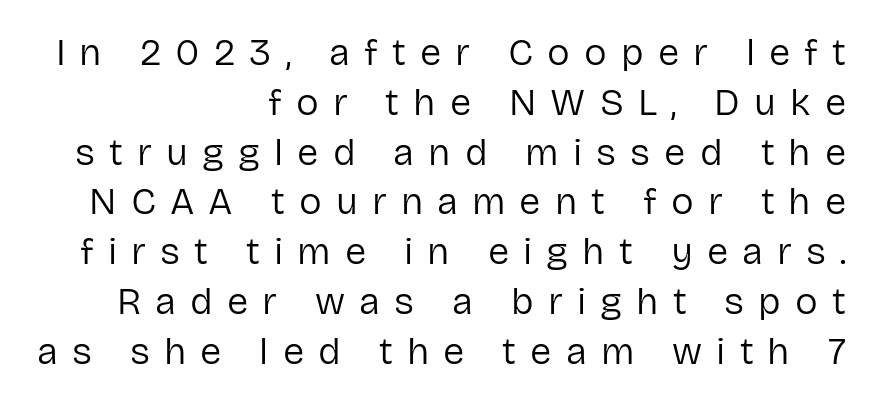
The image shows 38 px regular-weight sans-serif type, upright; set right-aligned, normal line spacing (1.31x), unusually wide letter spacing (+0.37 em), not underlined; low stroke contrast and a medium x-height.
